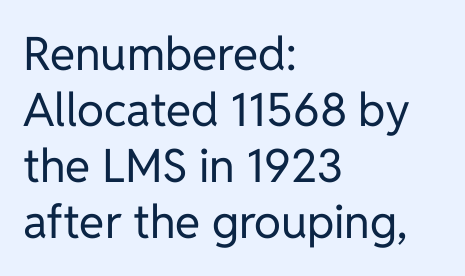
Q: Is the text bold? A: No.
Q: Is the text italic (slanted)? A: No, it is upright.
Q: Is the typeface a serif or a sans-serif typeface? A: Sans-serif.
Q: Is the text underlined? A: No.
Q: How is the paragraph aligned? A: Left-aligned.
Q: Is the spacing between letters normal or unusually wide? A: Normal.
Q: Width (condensed, normal, or wide)? A: Normal.
Q: Stroke contrast? A: Low.
Q: x-height? A: Medium.
Q: Monospaced? A: No.
